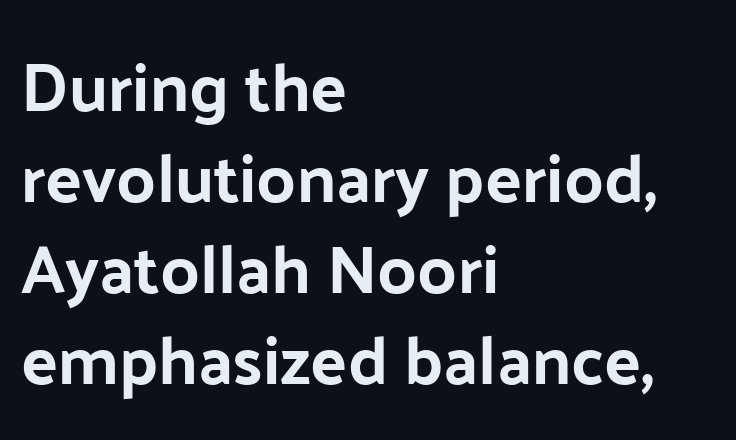
{"serif": "no", "italic": "no", "width": "normal", "stroke_contrast": "low", "x_height": "medium", "monospaced": "no", "underline": "no", "align": "left", "line_spacing": "normal", "line_spacing_ratio": 1.34, "letter_spacing": "normal", "letter_spacing_em": 0.0, "glyph_px": 68}
